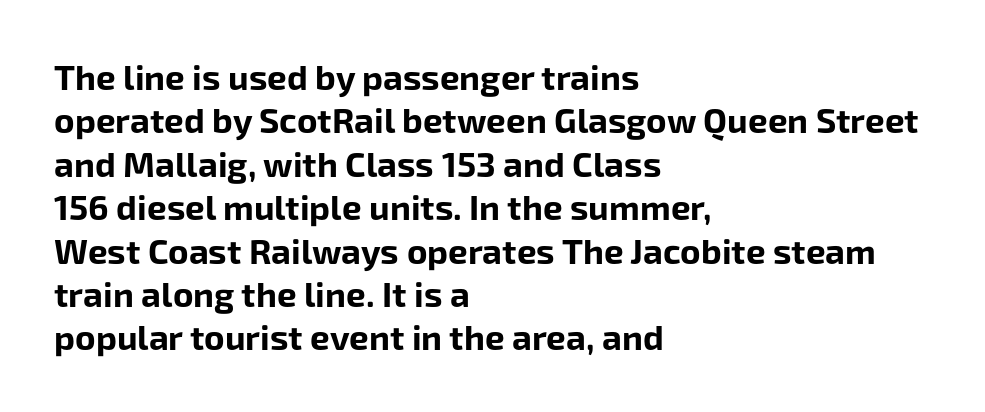
Q: Is the text bold? A: Yes.
Q: Is the text italic (slanted)? A: No, it is upright.
Q: Is the typeface a serif or a sans-serif typeface? A: Sans-serif.
Q: Is the text underlined? A: No.
Q: How is the paragraph aligned? A: Left-aligned.
Q: Is the spacing between letters normal or unusually wide? A: Normal.
Q: Width (condensed, normal, or wide)? A: Normal.
Q: Stroke contrast? A: Low.
Q: x-height? A: Medium.
Q: Monospaced? A: No.
